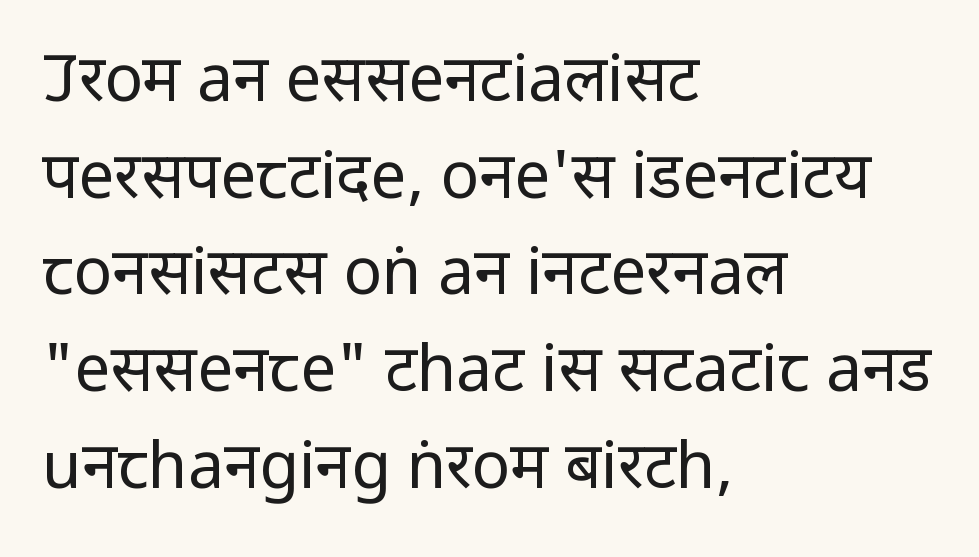
The image shows 64 px regular-weight, condensed sans-serif type, upright; set left-aligned, normal line spacing (1.51x), normal letter spacing, not underlined; low stroke contrast and a large x-height.
